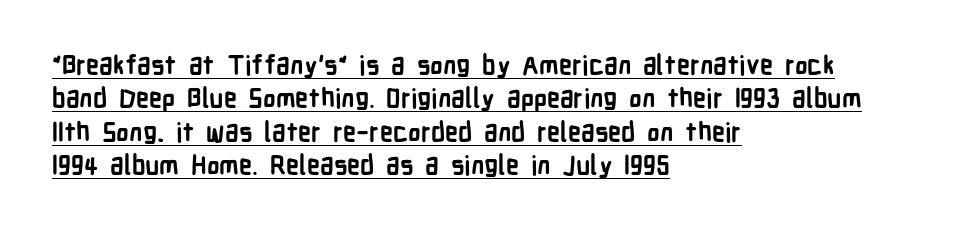
The rows are spaced the way most documents space them. The face used here appears with an underline applied. The tracking reads as untouched default to a designer's eye. Set as a true bold cut, around the 700 mark. Short and long lines alike share a common starting point at left. A roman cut, with each character standing at attention.
